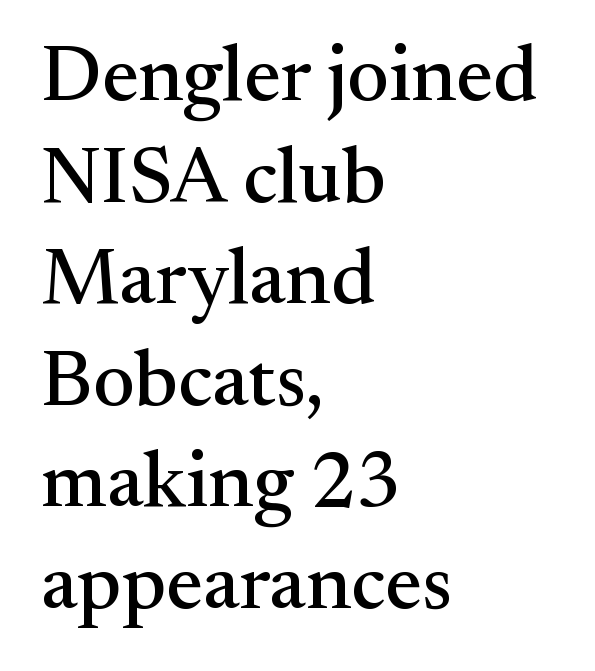
{"serif": "yes", "italic": "no", "width": "normal", "stroke_contrast": "medium", "x_height": "small", "monospaced": "no", "underline": "no", "align": "left", "line_spacing": "normal", "line_spacing_ratio": 1.27, "letter_spacing": "normal", "letter_spacing_em": 0.0, "glyph_px": 80}
